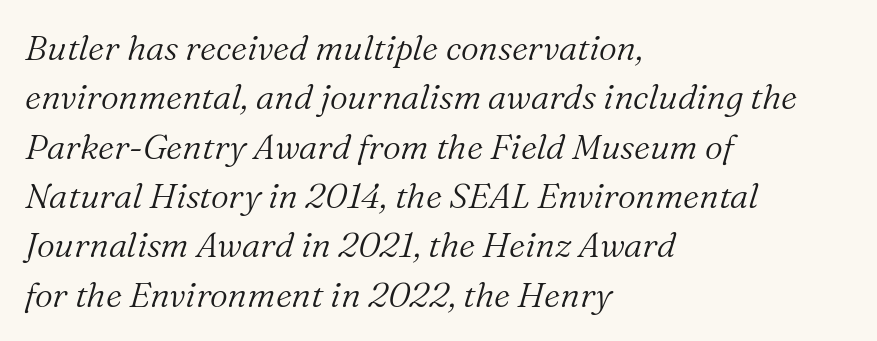
The image shows 35 px light serif type, italic (leaning right); set left-aligned, normal line spacing (1.41x), normal letter spacing, not underlined; medium stroke contrast and a medium x-height.
